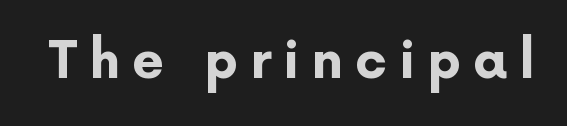
The image shows 51 px bold sans-serif type, upright; set unusually wide letter spacing (+0.24 em), not underlined; low stroke contrast and a medium x-height.
